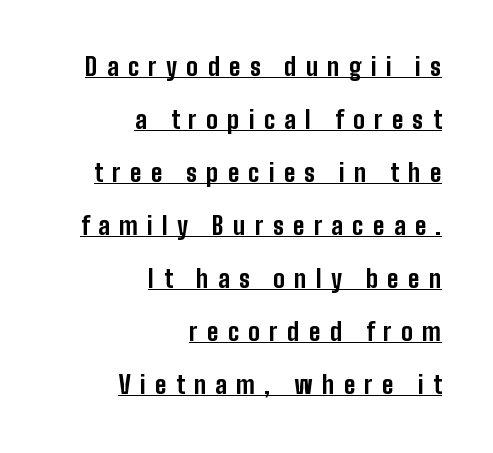
The image shows 24 px bold type, upright; set right-aligned, loose line spacing (2.21x), unusually wide letter spacing (+0.39 em), underlined.
